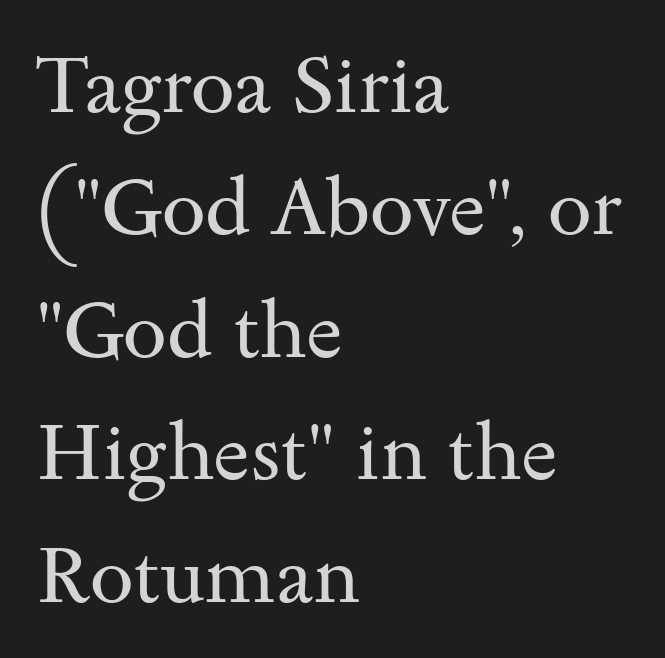
Q: Is the text bold? A: No.
Q: Is the text italic (slanted)? A: No, it is upright.
Q: Is the typeface a serif or a sans-serif typeface? A: Serif.
Q: Is the text underlined? A: No.
Q: How is the paragraph aligned? A: Left-aligned.
Q: Is the spacing between letters normal or unusually wide? A: Normal.
Q: Is the spacing between lines tight, normal or loose? A: Normal.
Q: Width (condensed, normal, or wide)? A: Wide.
Q: Stroke contrast? A: Medium.
Q: x-height? A: Small.
Q: Monospaced? A: No.
